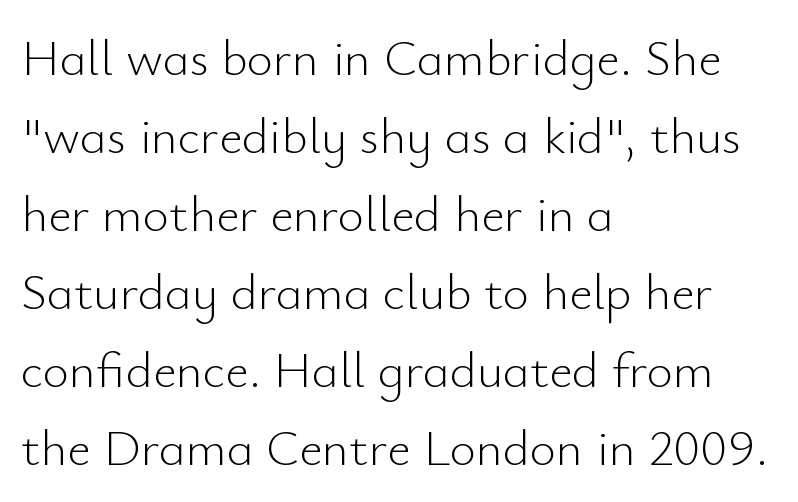
{"serif": "no", "italic": "no", "bold": "no", "weight": "light", "width": "normal", "stroke_contrast": "low", "x_height": "small", "monospaced": "no", "underline": "no", "align": "left", "line_spacing": "normal", "line_spacing_ratio": 1.53, "letter_spacing": "normal", "letter_spacing_em": 0.0, "glyph_px": 51}
